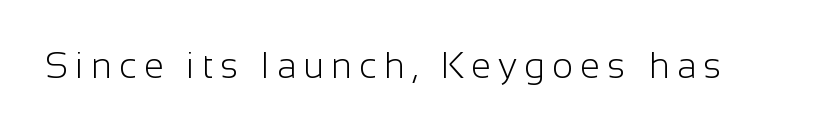
Unlike italic type, these characters show no tilt at all. Decoration check: the copy has no underline. This sample uses expanded letter spacing, leaving extra air between glyphs. Looks like regular typesetting: each glyph gets only the width it needs. Is this a sans? Yes — the strokes have no serifs. Stroke thickness stays within the range of a standard reading face or lighter.
